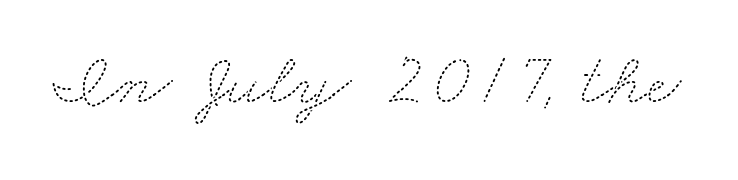
{"bold": "no", "weight": "thin", "width": "wide", "stroke_contrast": "medium", "x_height": "small", "monospaced": "no", "underline": "no", "letter_spacing": "normal", "letter_spacing_em": 0.0, "glyph_px": 75}
